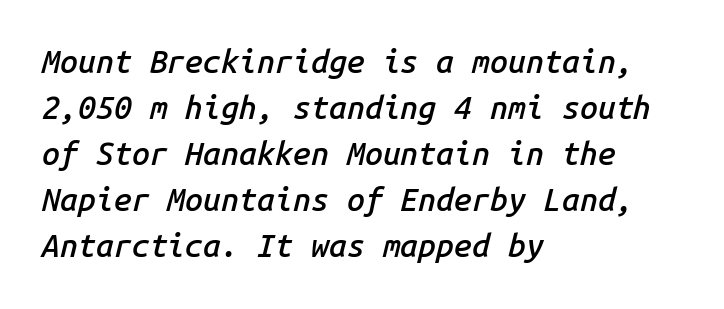
Q: Is the text bold? A: Semi-bold.
Q: Is the text italic (slanted)? A: Yes, it leans right by about 14 degrees.
Q: Is the text underlined? A: No.
Q: How is the paragraph aligned? A: Left-aligned.
Q: Is the spacing between letters normal or unusually wide? A: Normal.
Q: Is the spacing between lines tight, normal or loose? A: Normal.
Q: Width (condensed, normal, or wide)? A: Normal.
Q: Stroke contrast? A: Low.
Q: x-height? A: Medium.
Q: Monospaced? A: Yes.
